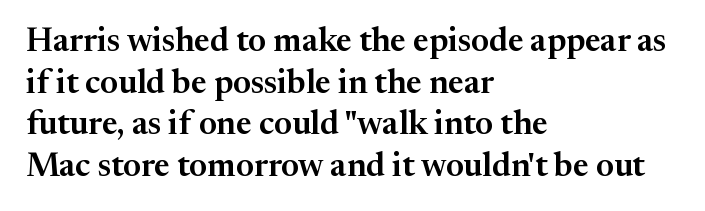
The image shows 33 px serif type, upright; set left-aligned, normal line spacing (1.26x), normal letter spacing, not underlined; medium stroke contrast and a medium x-height.
